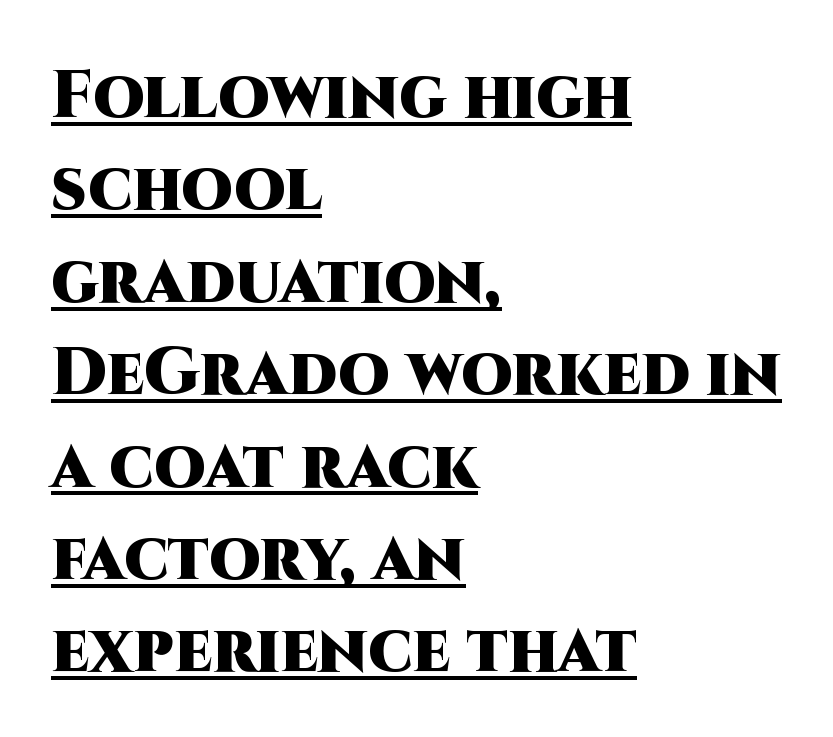
The image shows 66 px heavy sans-serif type, upright; set left-aligned, normal line spacing (1.4x), normal letter spacing, underlined; high stroke contrast and a large x-height.
